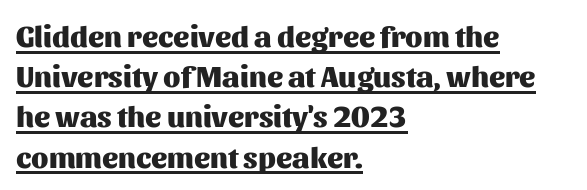
{"serif": "no", "italic": "no", "bold": "yes", "weight": "heavy", "width": "normal", "stroke_contrast": "medium", "x_height": "medium", "monospaced": "no", "underline": "yes", "align": "left", "line_spacing": "normal", "line_spacing_ratio": 1.34, "letter_spacing": "normal", "letter_spacing_em": 0.0, "glyph_px": 30}
